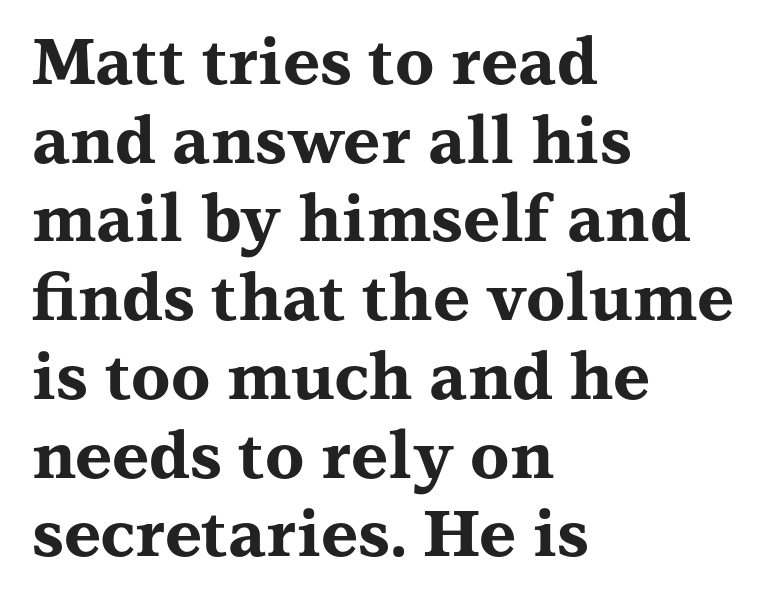
The image shows 64 px bold, wide serif type, upright; set left-aligned, line spacing 1.23x, normal letter spacing, not underlined; medium stroke contrast and a medium x-height.
